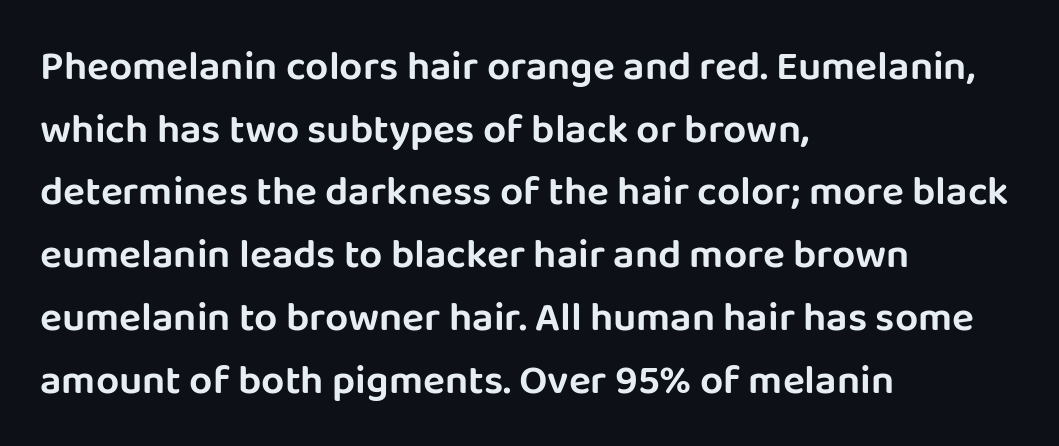
The paragraph has a hard left edge and a soft right edge. Vertical strokes here are truly vertical. Spacing between characters is what you'd get straight out of the box. Decoration check: the copy has no underline. If you measured baseline to baseline, you'd find a middling distance.
